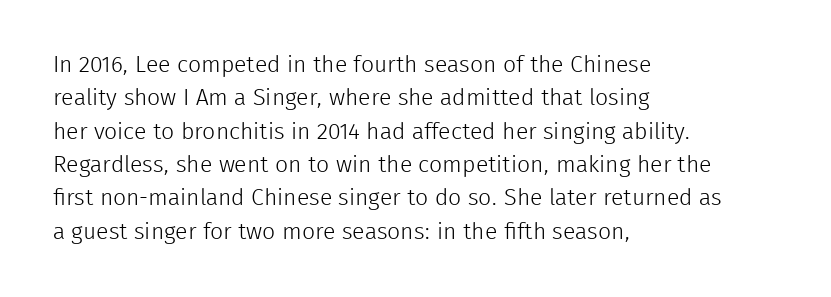
Q: Is the text bold? A: No.
Q: Is the text italic (slanted)? A: No, it is upright.
Q: Is the text underlined? A: No.
Q: How is the paragraph aligned? A: Left-aligned.
Q: Is the spacing between letters normal or unusually wide? A: Normal.
Q: Is the spacing between lines tight, normal or loose? A: Normal.
